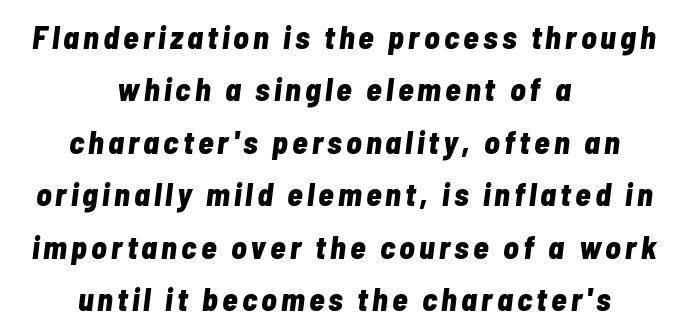
{"italic": "yes", "lean": "right", "slant_degrees": 7, "bold": "yes", "weight": "bold", "width": "condensed", "stroke_contrast": "low", "x_height": "medium", "monospaced": "no", "underline": "no", "align": "center", "line_spacing": "normal", "line_spacing_ratio": 1.64, "glyph_px": 32}
